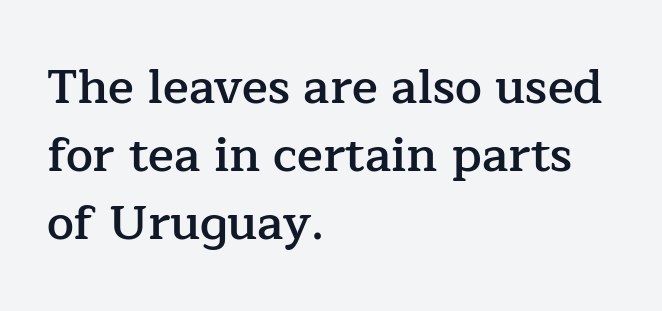
In terms of posture, this sample is upright. Does the copy run flush right? No — it runs flush left. A fair bit of extra ink — the face is semibold, not bold. Type style note: has serifs. Proportional: the letters do not fall into vertical columns. The words here are not underlined.
